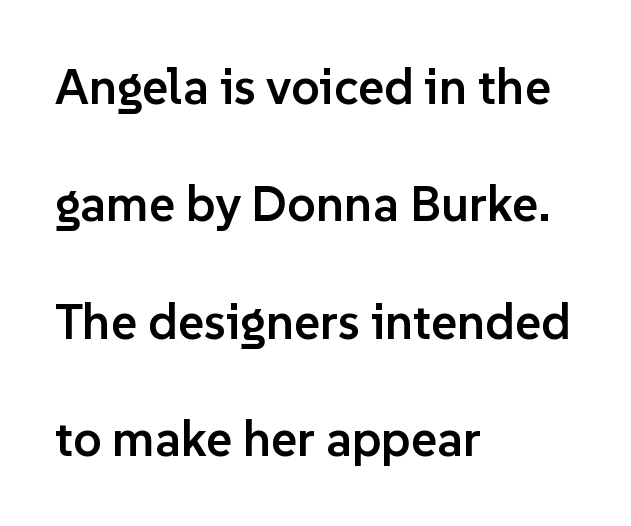
{"serif": "no", "italic": "no", "bold": "semi", "weight": "semibold", "width": "normal", "stroke_contrast": "low", "x_height": "medium", "monospaced": "no", "underline": "no", "align": "left", "line_spacing": "loose", "line_spacing_ratio": 2.35, "letter_spacing": "normal", "letter_spacing_em": 0.0, "glyph_px": 50}
